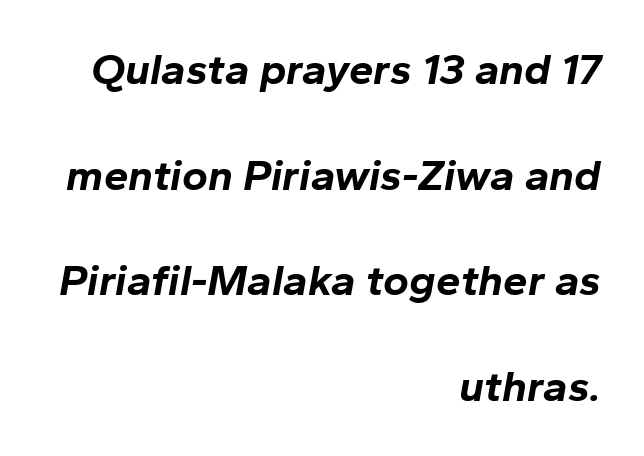
These lines stand farther apart than default settings would place them. This is oblique type, the kind used for emphasis or titles. Each word holds together tightly as a unit, with standard inter-letter gaps. Compared with a flush-left layout, this one pins lines to the opposite, right side. The face used here has the dense, thick strokes of a bold.
